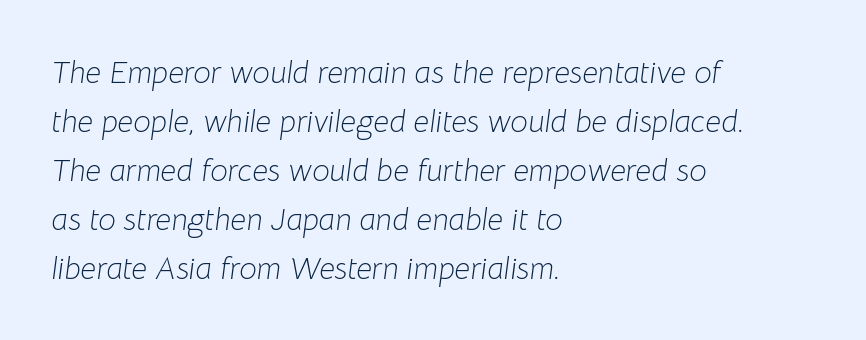
{"italic": "yes", "lean": "right", "slant_degrees": 8, "bold": "no", "weight": "light", "width": "normal", "stroke_contrast": "low", "x_height": "medium", "monospaced": "no", "underline": "no", "align": "left", "line_spacing": "normal", "line_spacing_ratio": 1.58, "letter_spacing": "normal", "letter_spacing_em": 0.0, "glyph_px": 31}
